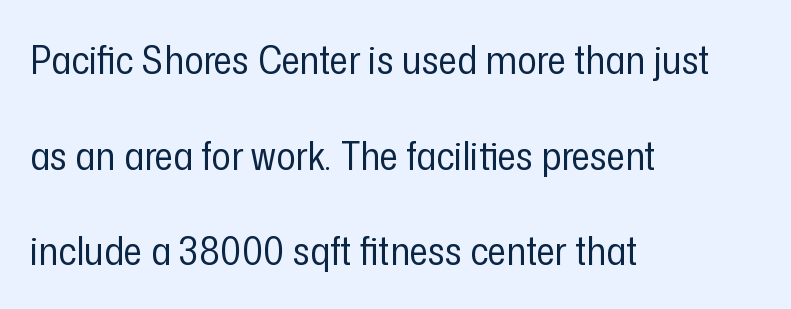
The letters advance in unequal steps, a hallmark of proportional type. Underlining? Definitely not there. The designer went with a sans here, leaving each stem footless. This rendering leaves character spacing at its baseline value. Weight: regular or lighter.
